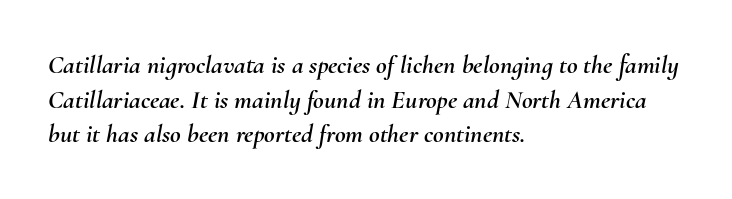
The image shows 26 px text type, italic (leaning right); set left-aligned, normal line spacing (1.33x), normal letter spacing, not underlined.
